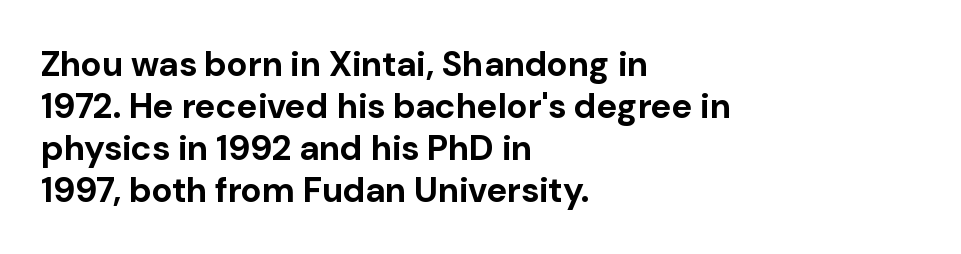
Q: Is the text bold? A: Yes.
Q: Is the text italic (slanted)? A: No, it is upright.
Q: Is the typeface a serif or a sans-serif typeface? A: Sans-serif.
Q: Is the text underlined? A: No.
Q: How is the paragraph aligned? A: Left-aligned.
Q: Is the spacing between letters normal or unusually wide? A: Normal.
Q: Width (condensed, normal, or wide)? A: Normal.
Q: Stroke contrast? A: Low.
Q: x-height? A: Medium.
Q: Monospaced? A: No.
